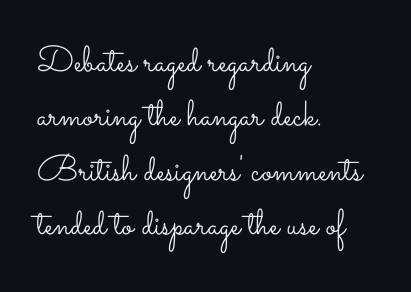
Rows of type keep a routine distance in the vertical direction. Any mark beneath the type? The region is blank. No heavy texture on the line: the type isn't bold. Here the glyphs are tracked normally, forming tight word shapes. The lines in this sample share a left origin and differ only in where they stop.
